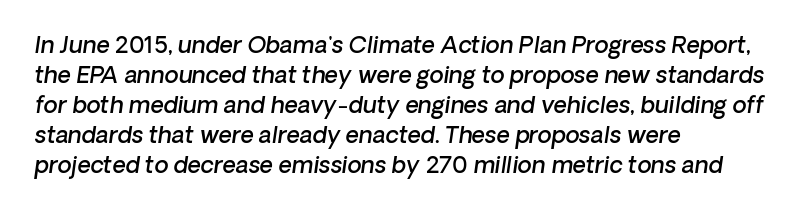
Q: Is the text bold? A: Semi-bold.
Q: Is the text underlined? A: No.
Q: How is the paragraph aligned? A: Left-aligned.
Q: Is the spacing between letters normal or unusually wide? A: Normal.
Q: Is the spacing between lines tight, normal or loose? A: Normal.
